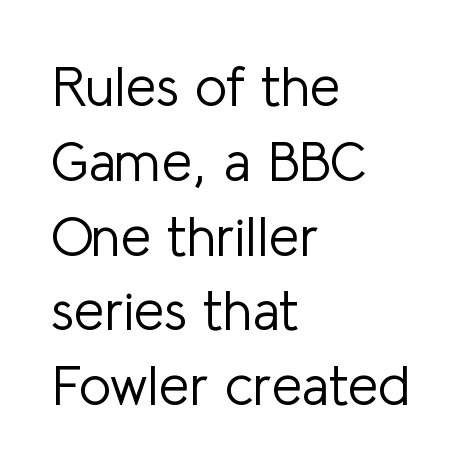
Q: Is the text bold? A: No.
Q: Is the text italic (slanted)? A: No, it is upright.
Q: Is the typeface a serif or a sans-serif typeface? A: Sans-serif.
Q: Is the text underlined? A: No.
Q: How is the paragraph aligned? A: Left-aligned.
Q: Is the spacing between letters normal or unusually wide? A: Normal.
Q: Is the spacing between lines tight, normal or loose? A: Normal.
Q: Width (condensed, normal, or wide)? A: Normal.
Q: Stroke contrast? A: Low.
Q: x-height? A: Medium.
Q: Monospaced? A: No.
